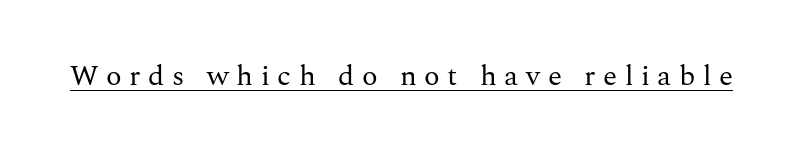
Q: Is the text bold? A: No.
Q: Is the text italic (slanted)? A: No, it is upright.
Q: Is the typeface a serif or a sans-serif typeface? A: Serif.
Q: Is the text underlined? A: Yes.
Q: Is the spacing between letters normal or unusually wide? A: Unusually wide.
Q: Width (condensed, normal, or wide)? A: Normal.
Q: Stroke contrast? A: Medium.
Q: x-height? A: Medium.
Q: Monospaced? A: No.
